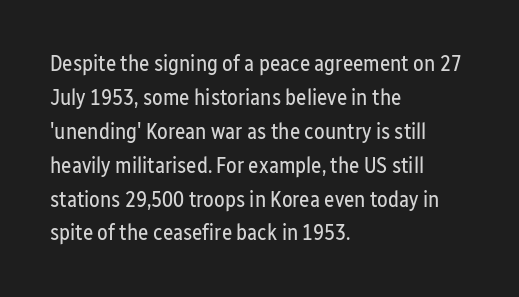
The image shows 22 px text type, upright; set left-aligned, normal line spacing (1.54x), normal letter spacing, not underlined.
